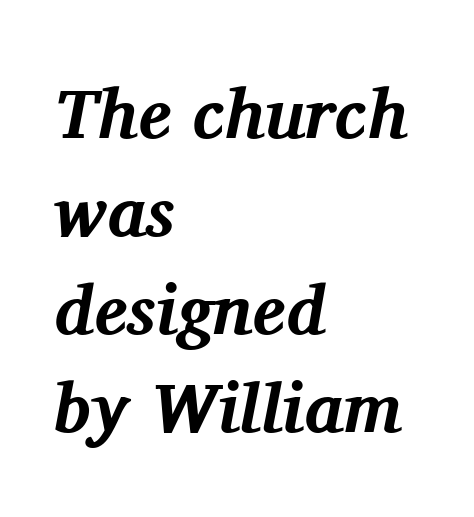
Q: Is the text bold? A: Yes.
Q: Is the text italic (slanted)? A: Yes, it leans right by about 11 degrees.
Q: Is the typeface a serif or a sans-serif typeface? A: Serif.
Q: Is the text underlined? A: No.
Q: How is the paragraph aligned? A: Left-aligned.
Q: Is the spacing between letters normal or unusually wide? A: Normal.
Q: Is the spacing between lines tight, normal or loose? A: Normal.
Q: Width (condensed, normal, or wide)? A: Normal.
Q: Stroke contrast? A: Medium.
Q: x-height? A: Medium.
Q: Monospaced? A: No.
